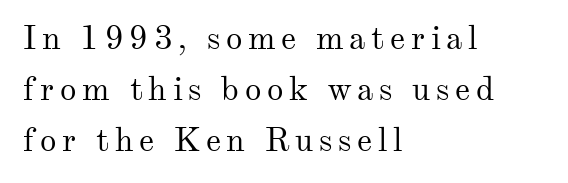
The image shows 33 px regular-weight serif type, upright; set left-aligned, normal line spacing (1.55x), not underlined; medium stroke contrast and a small x-height.
